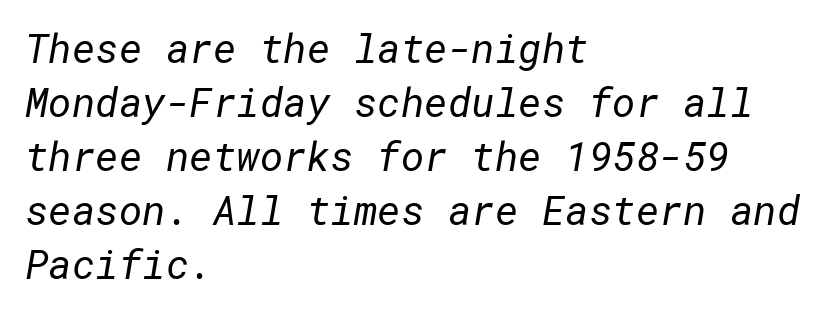
The image shows 40 px regular-weight sans-serif type; set left-aligned, normal line spacing (1.35x), normal letter spacing, not underlined; low stroke contrast and a medium x-height.
